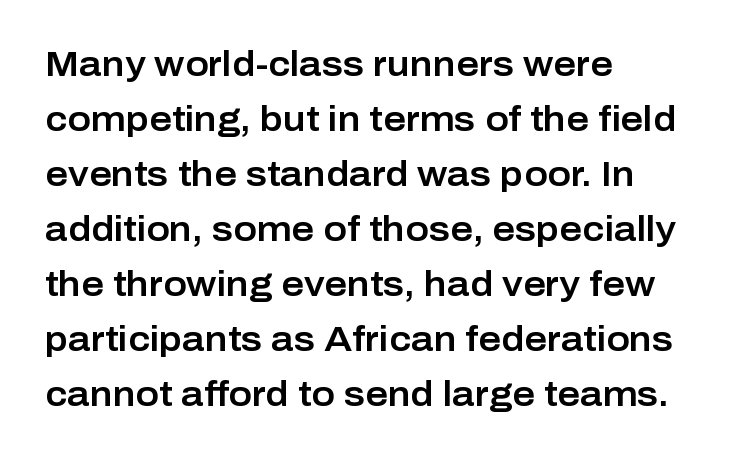
The image shows 35 px sans-serif type, upright; set left-aligned, normal line spacing (1.57x), normal letter spacing, not underlined; low stroke contrast and a medium x-height.
